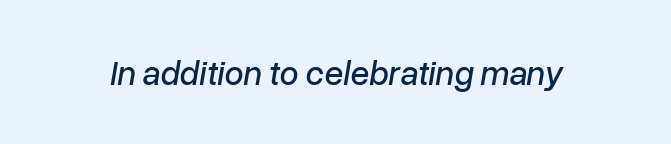
This sample has the flowing, uneven cadence of proportional lettering. Italic: yes, the glyphs are oblique. The glyphs are unaccompanied by any horizontal stroke below them. You could call the tracking neutral — neither tight nor loose.
